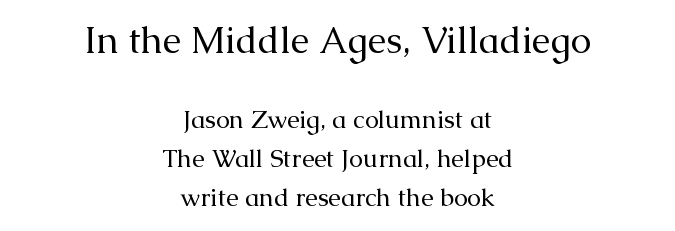
{"serif": "yes", "italic": "no", "bold": "no", "weight": "regular", "width": "normal", "stroke_contrast": "medium", "x_height": "medium", "monospaced": "no", "underline": "no", "align": "center", "line_spacing": "normal", "line_spacing_ratio": 1.56, "letter_spacing": "normal", "letter_spacing_em": 0.0, "larger_block": "first", "size_ratio": 1.48, "glyph_px": 37}
